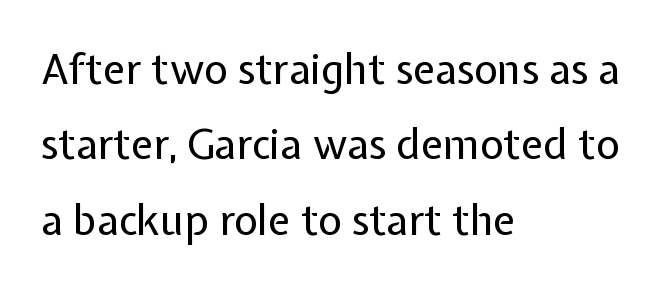
This is roman type, the default non-slanted kind. Here the designer chose a conventional face with non-uniform glyph widths. The weight would be labelled regular, book, light, or lighter still. Short note: letters normally spaced. Look at the bottom of the vertical strokes: they stop flat, with no serifs.
